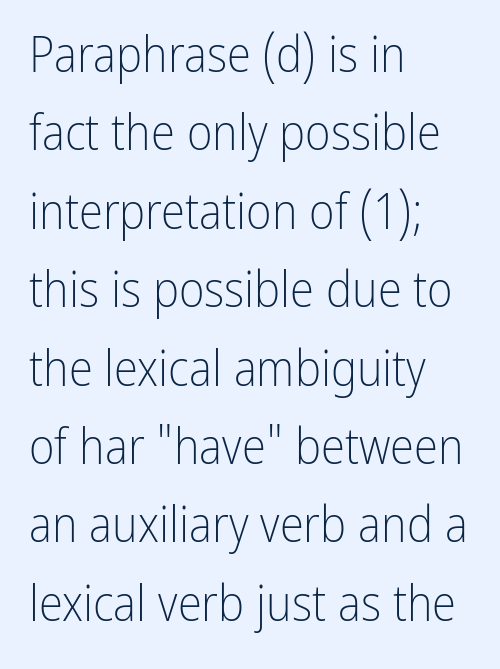
Honestly, there is no underline to notice here at all. Here the designer chose a conventional face with non-uniform glyph widths. A sans-serif font was chosen for this passage. The lines are quadded left. Interline gaps are of average width in this sample.
